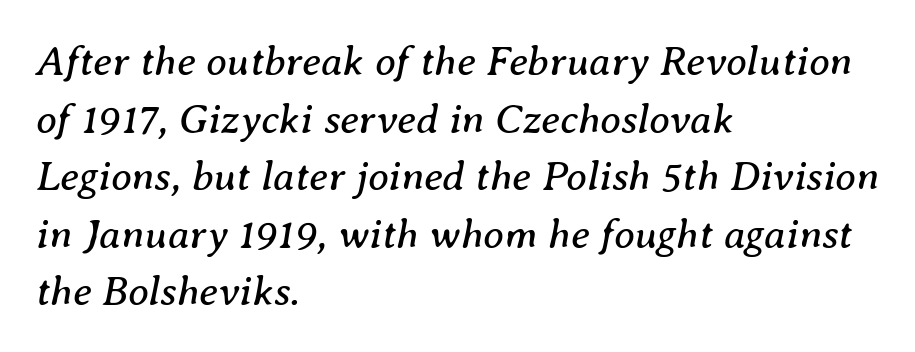
Observe the serifs anchoring each vertical stroke in this sample. Do the characters align in a grid? No, the font is proportional. Layout note: lines flush left. Underline: absent. Letters have the restrained weight of plain body copy at most.
